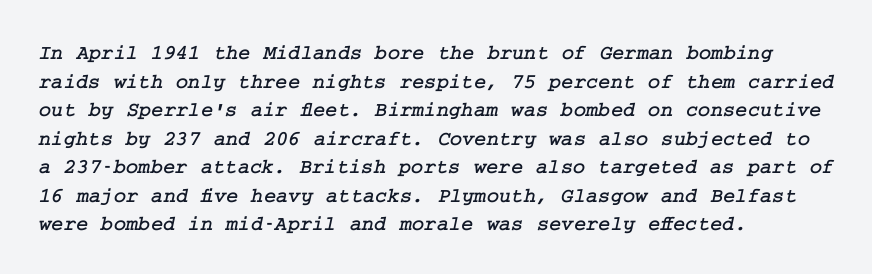
{"underline": "no", "align": "left", "line_spacing": "normal", "line_spacing_ratio": 1.36, "letter_spacing": "normal", "letter_spacing_em": 0.0, "glyph_px": 21}
